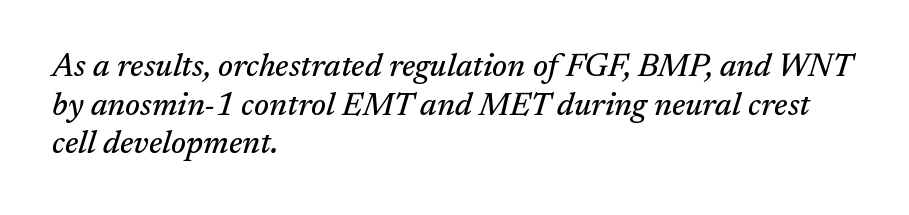
The image shows 32 px serif type, italic (leaning right); set left-aligned, line spacing 1.21x, normal letter spacing, not underlined; medium stroke contrast and a medium x-height.
